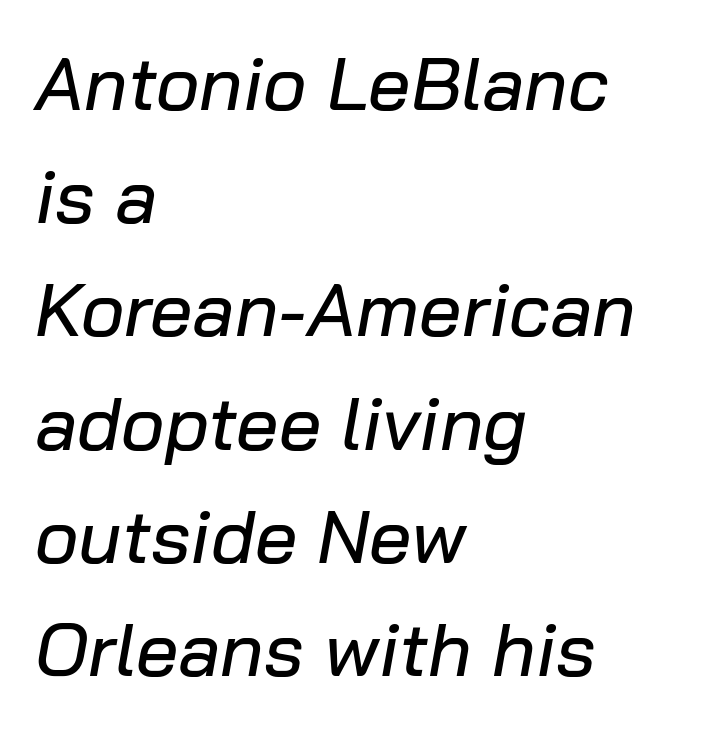
{"italic": "yes", "lean": "right", "slant_degrees": 10, "width": "normal", "stroke_contrast": "low", "x_height": "medium", "monospaced": "no", "underline": "no", "align": "left", "line_spacing": "normal", "line_spacing_ratio": 1.51, "letter_spacing": "normal", "letter_spacing_em": 0.0, "glyph_px": 75}
